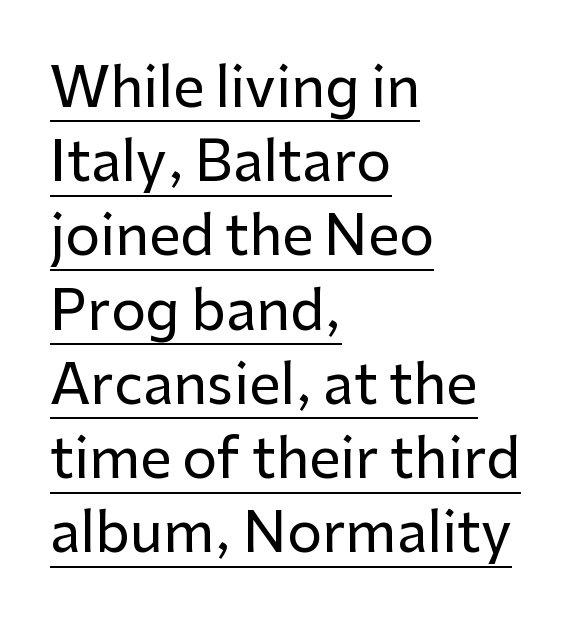
This sample keeps an unexceptional amount of space between lines. The rendering uses the underline text-decoration. Standard letterfit; no display-style spreading of the glyphs. The lettering stays uniformly vertical, giving the passage a roman look.
